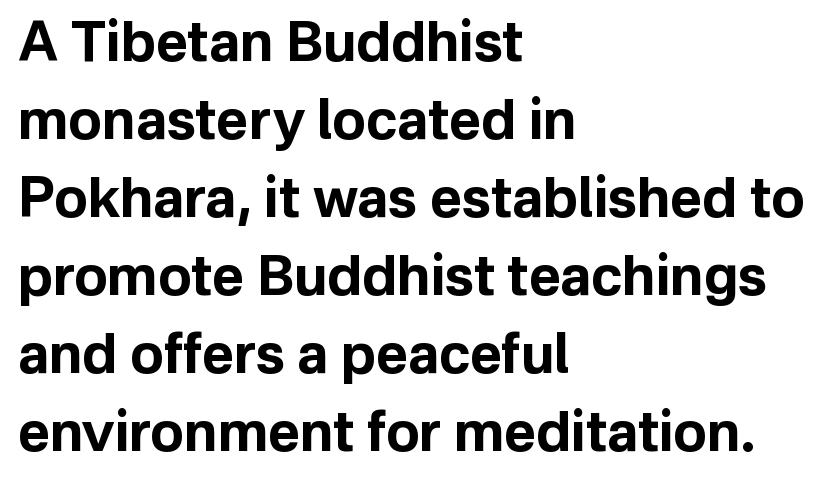
{"serif": "no", "italic": "no", "bold": "yes", "weight": "bold", "width": "normal", "stroke_contrast": "low", "x_height": "medium", "monospaced": "no", "underline": "no", "align": "left", "line_spacing": "normal", "line_spacing_ratio": 1.42, "letter_spacing": "normal", "letter_spacing_em": 0.0, "glyph_px": 55}
